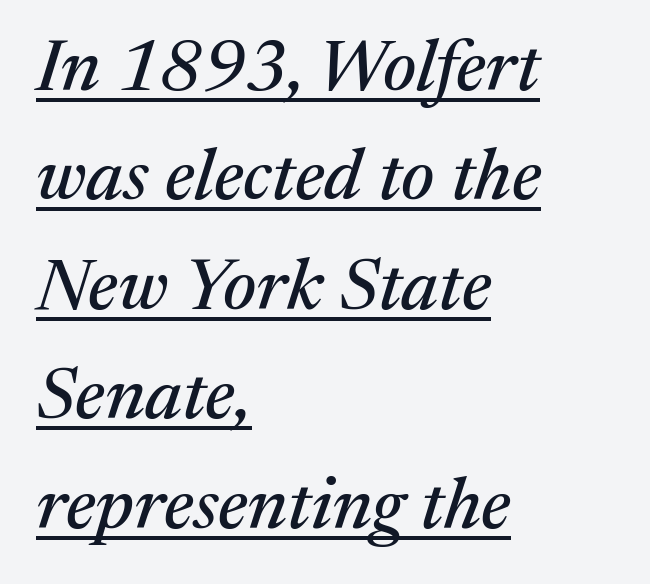
Glyph-to-glyph distance matches everyday printed text. These lines are rendered in a variable-pitch font. This rendering features underlined lettering. The compositor pushed each line to the left boundary. Yep, those are serifs on the letters. Compared with typical paragraphs, the rows here are spaced about the same.
